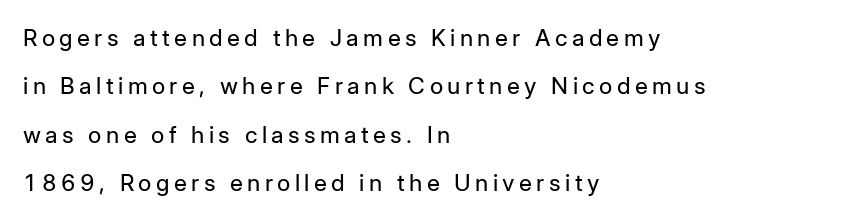
The block of text is sparse from top to bottom, with ample space between rows. Where is the straight margin? On the left. No word sits above an underline. These glyphs show unthickened strokes, regular width or finer. The letters stand upright; this is a roman face.
